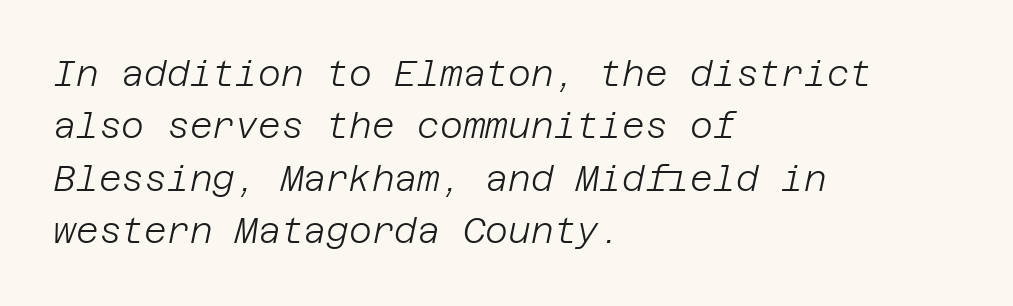
The image shows 35 px light type, italic (leaning right); set left-aligned, normal line spacing (1.5x), normal letter spacing, not underlined; low stroke contrast and a large x-height.
